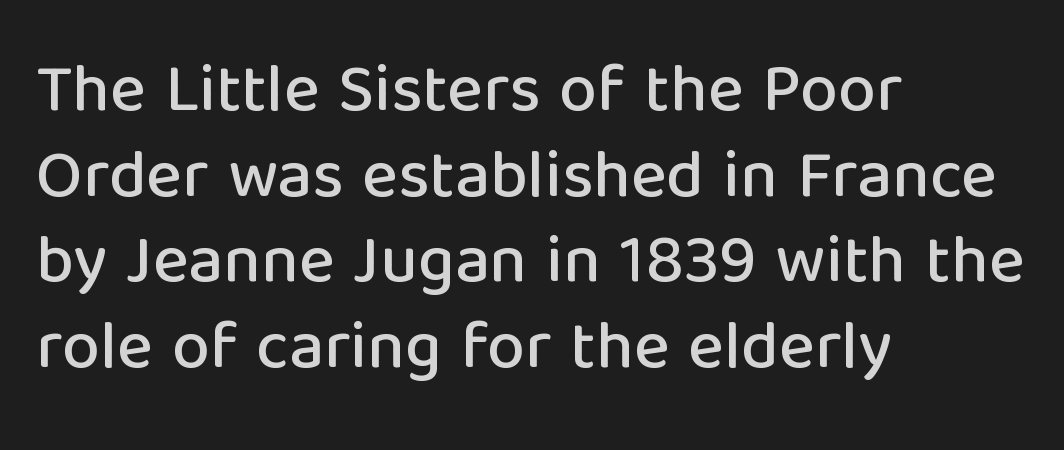
Q: Is the text italic (slanted)? A: No, it is upright.
Q: Is the typeface a serif or a sans-serif typeface? A: Sans-serif.
Q: Is the text underlined? A: No.
Q: How is the paragraph aligned? A: Left-aligned.
Q: Is the spacing between letters normal or unusually wide? A: Normal.
Q: Is the spacing between lines tight, normal or loose? A: Normal.
Q: Width (condensed, normal, or wide)? A: Normal.
Q: Stroke contrast? A: Low.
Q: x-height? A: Medium.
Q: Monospaced? A: No.
